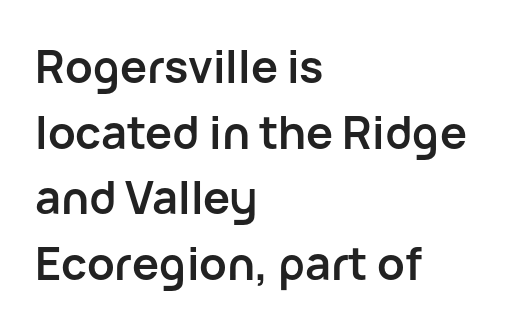
{"serif": "no", "italic": "no", "bold": "yes", "weight": "semibold", "width": "normal", "stroke_contrast": "low", "x_height": "medium", "monospaced": "no", "underline": "no", "align": "left", "line_spacing": "normal", "line_spacing_ratio": 1.46, "letter_spacing": "normal", "letter_spacing_em": 0.0, "glyph_px": 45}
